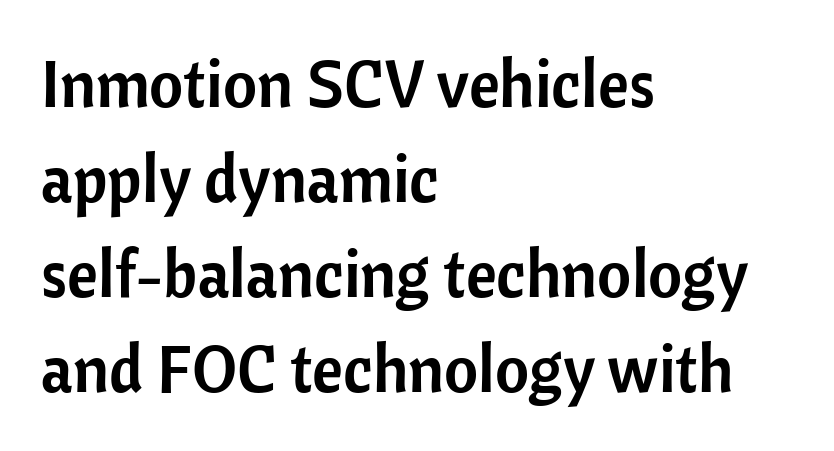
{"serif": "no", "italic": "no", "width": "normal", "stroke_contrast": "low", "x_height": "medium", "monospaced": "no", "underline": "no", "align": "left", "line_spacing": "normal", "line_spacing_ratio": 1.44, "letter_spacing": "normal", "letter_spacing_em": 0.0, "glyph_px": 66}
